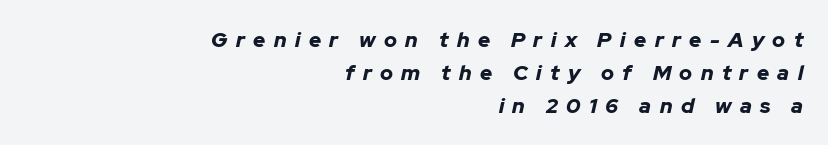
{"italic": "yes", "lean": "right", "slant_degrees": 12, "bold": "yes", "underline": "no", "align": "right", "line_spacing": "normal", "line_spacing_ratio": 1.56, "letter_spacing": "wide", "letter_spacing_em": 0.4, "glyph_px": 21}
